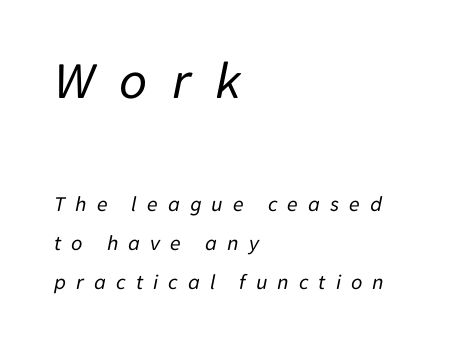
The letterforms stand isolated, each surrounded by extra space. The characters are drawn with everyday or finer stroke widths. These lines were composed using italics. The face used here is proportionally spaced, like ordinary book or web type. Larger block? The one above; the one below is distinctly smaller.
